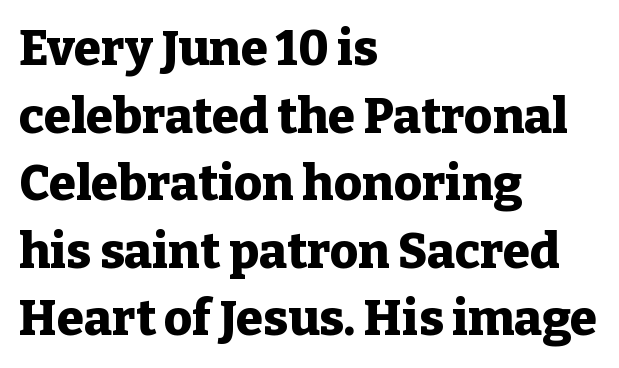
{"serif": "yes", "italic": "no", "bold": "yes", "weight": "heavy", "width": "normal", "stroke_contrast": "low", "x_height": "medium", "monospaced": "no", "underline": "no", "align": "left", "line_spacing": "normal", "line_spacing_ratio": 1.38, "letter_spacing": "normal", "letter_spacing_em": 0.0, "glyph_px": 49}
